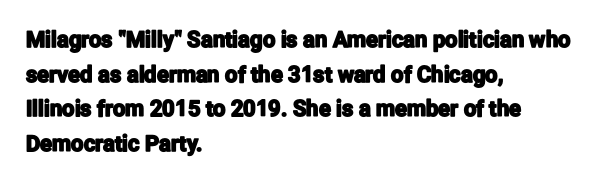
{"italic": "no", "underline": "no", "align": "left", "line_spacing": "normal", "line_spacing_ratio": 1.57, "letter_spacing": "normal", "letter_spacing_em": 0.0, "glyph_px": 22}
